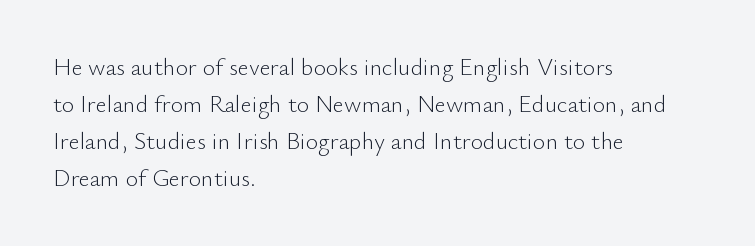
Vertical strokes here are truly vertical. Every row of glyphs begins at an identical x-position on the left. Between one letter and the next there's only the usual sliver of space. Only glyphs here, with clear space below each row.
